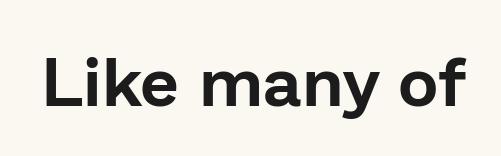
Is there any slant? The stems are plumb. Has an underline been added? It has not. Think of a printed novel: that variable character pitch is what you see here. The letterforms sit shoulder to shoulder at normal distance.
